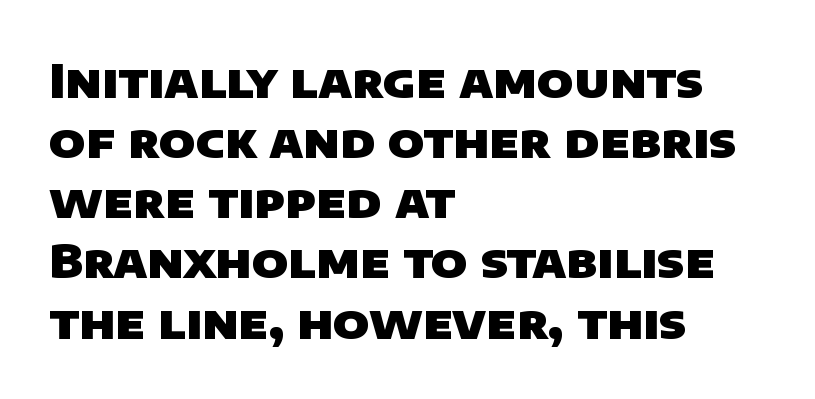
This is heavy type, rendered in bold. You could call the tracking neutral — neither tight nor loose. These lines are set flush left with a ragged right edge. Font category for this specimen: sans-serif.
